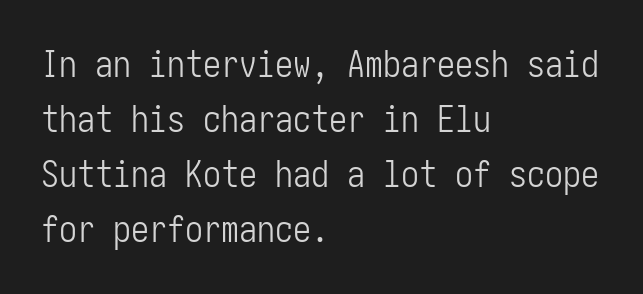
The baseline area is clear. Posture: upright roman. Notice how the passage keeps a crisp vertical edge on the left only. Summary of weight: not heavy and not bold.
